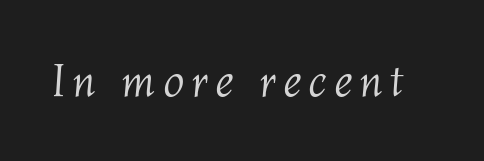
Q: Is the text bold? A: No.
Q: Is the text italic (slanted)? A: Yes, it leans right by about 4 degrees.
Q: Is the text underlined? A: No.
Q: Width (condensed, normal, or wide)? A: Normal.
Q: Stroke contrast? A: Medium.
Q: x-height? A: Medium.
Q: Monospaced? A: No.
